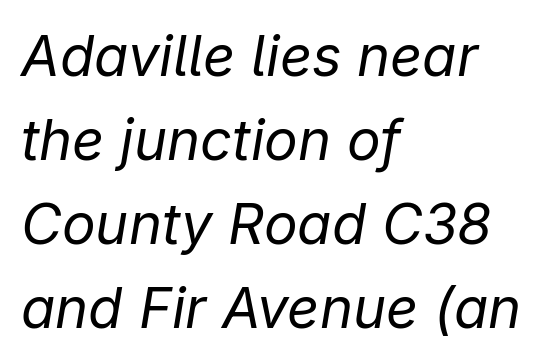
The image shows 56 px regular-weight type, italic (leaning right); set left-aligned, normal line spacing (1.5x), normal letter spacing, not underlined; low stroke contrast and a medium x-height.
